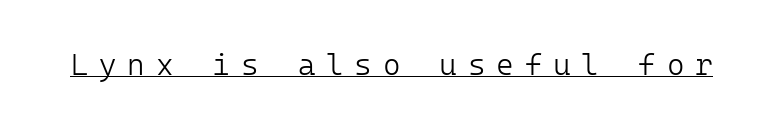
{"serif": "no", "italic": "no", "bold": "no", "weight": "light", "width": "normal", "stroke_contrast": "low", "x_height": "medium", "monospaced": "yes", "underline": "yes", "letter_spacing": "wide", "letter_spacing_em": 0.36, "glyph_px": 30}
